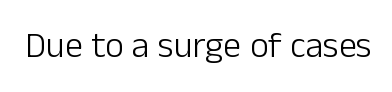
{"serif": "no", "italic": "no", "bold": "no", "weight": "light", "width": "normal", "stroke_contrast": "low", "x_height": "medium", "monospaced": "no", "underline": "no", "letter_spacing": "normal", "letter_spacing_em": 0.0, "glyph_px": 36}
